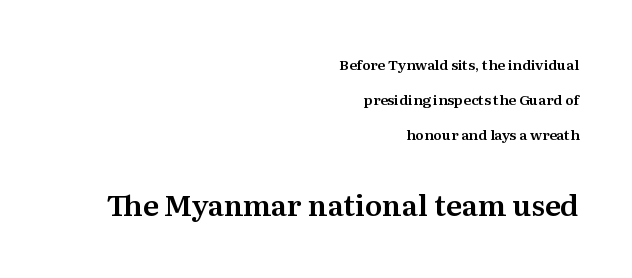
Q: Is the text italic (slanted)? A: No, it is upright.
Q: Is the typeface a serif or a sans-serif typeface? A: Serif.
Q: Is the text underlined? A: No.
Q: How is the paragraph aligned? A: Right-aligned.
Q: Is the spacing between letters normal or unusually wide? A: Normal.
Q: Is the spacing between lines tight, normal or loose? A: Loose.
Q: Which block of text is set in a larger size, the first (top) or the second (bottom)? A: The second (bottom) one.
Q: Width (condensed, normal, or wide)? A: Normal.
Q: Stroke contrast? A: Medium.
Q: x-height? A: Medium.
Q: Monospaced? A: No.
